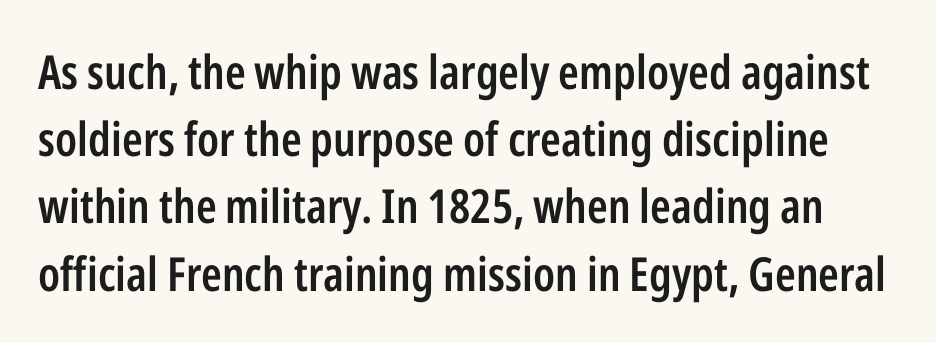
The image shows 47 px semibold, condensed sans-serif type, upright; set normal line spacing (1.43x), normal letter spacing, not underlined; low stroke contrast and a medium x-height.
